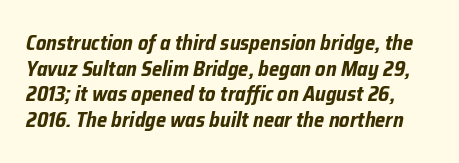
The image shows 21 px bold type, italic (leaning right); set line spacing 1.22x, normal letter spacing, not underlined.
